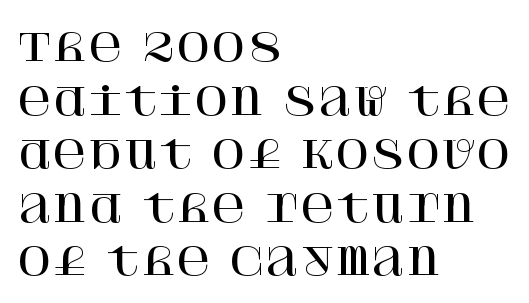
The image shows 38 px serif type, upright; set left-aligned, normal line spacing (1.41x), normal letter spacing, not underlined; high stroke contrast and a large x-height.
